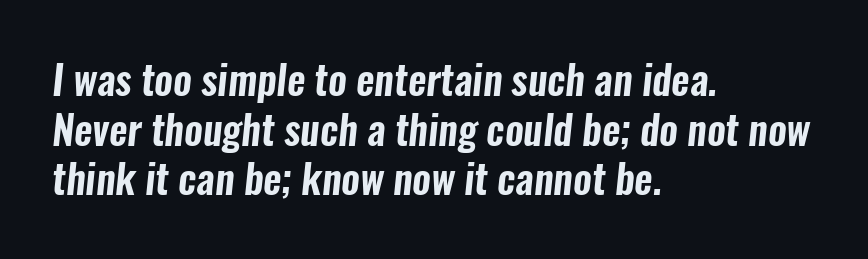
The image shows 40 px condensed sans-serif type; set left-aligned, line spacing 1.24x, normal letter spacing, not underlined; low stroke contrast and a medium x-height.
